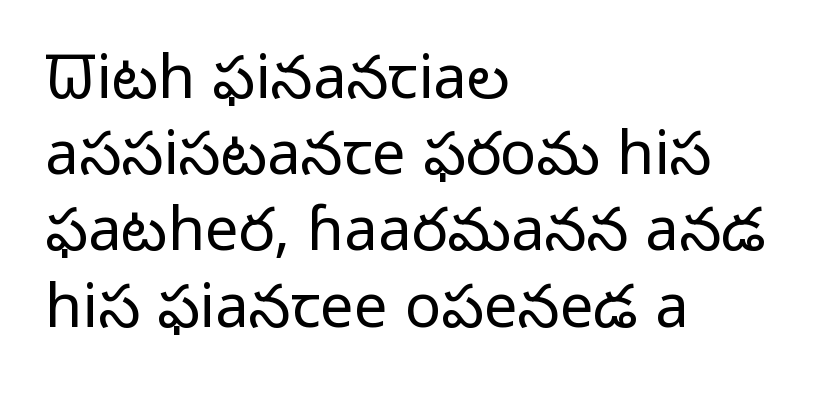
The image shows 60 px light sans-serif type, upright; set left-aligned, normal line spacing (1.27x), normal letter spacing, not underlined; low stroke contrast and a medium x-height.
